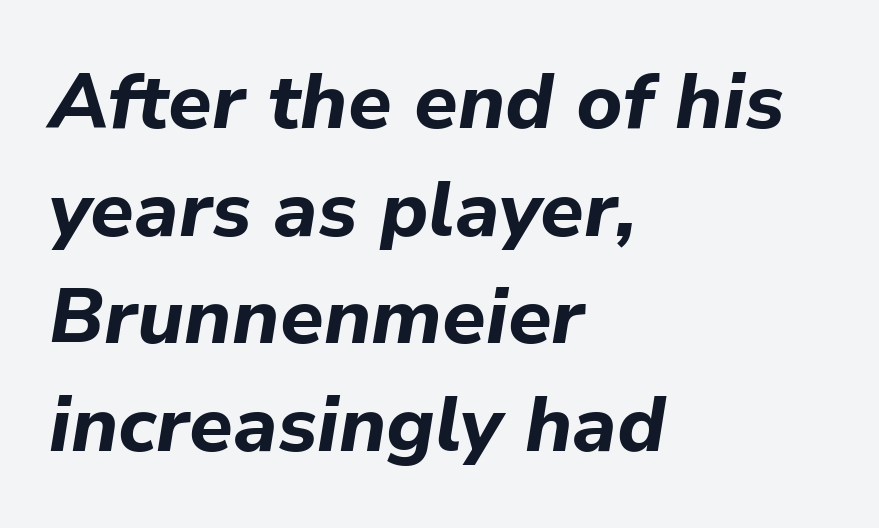
The image shows 78 px bold type, italic (leaning right); set left-aligned, normal line spacing (1.38x), normal letter spacing, not underlined; low stroke contrast and a medium x-height.
